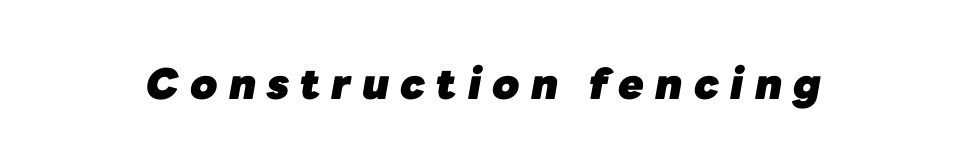
Q: Is the text bold? A: Yes.
Q: Is the text italic (slanted)? A: Yes, it leans right by about 10 degrees.
Q: Is the text underlined? A: No.
Q: Is the spacing between letters normal or unusually wide? A: Unusually wide.
Q: Width (condensed, normal, or wide)? A: Normal.
Q: Stroke contrast? A: Low.
Q: x-height? A: Medium.
Q: Monospaced? A: No.
